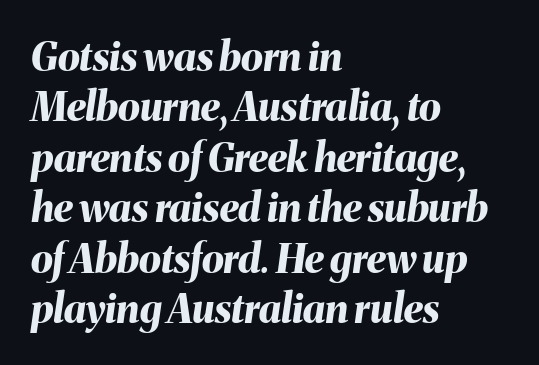
Does the leading feel generous? No, just average. Has an underline been added? It has not. Short note: letters normally spaced. The face used here has a pronounced slope to its letters.
